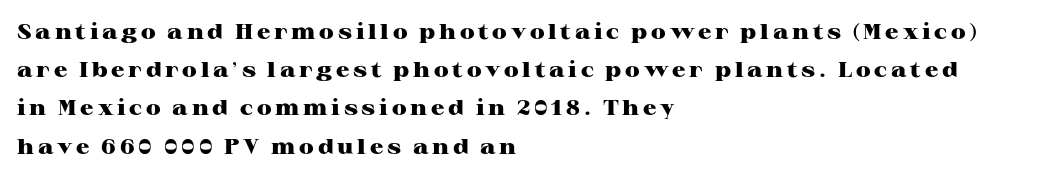
The baseline area is clear. Vertical strokes here are truly vertical. These words are printed bold, with thick strokes throughout. Layout note: lines flush left.
